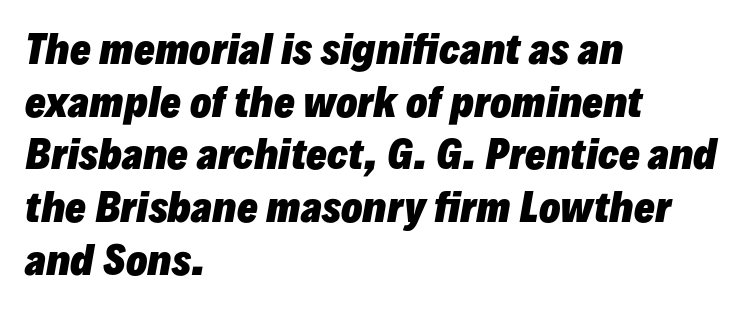
{"italic": "yes", "lean": "right", "slant_degrees": 10, "bold": "yes", "weight": "heavy", "width": "normal", "stroke_contrast": "low", "x_height": "medium", "monospaced": "no", "underline": "no", "align": "left", "line_spacing": "normal", "line_spacing_ratio": 1.35, "letter_spacing": "normal", "letter_spacing_em": 0.0, "glyph_px": 39}
